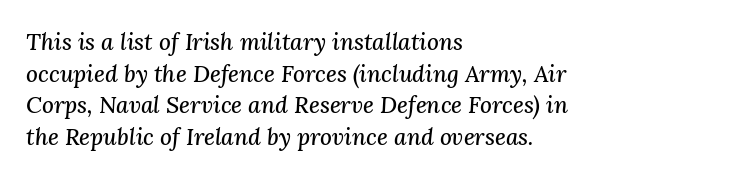
{"italic": "yes", "lean": "right", "slant_degrees": 3, "underline": "no", "align": "left", "line_spacing": "normal", "line_spacing_ratio": 1.37, "letter_spacing": "normal", "letter_spacing_em": 0.0, "glyph_px": 23}
